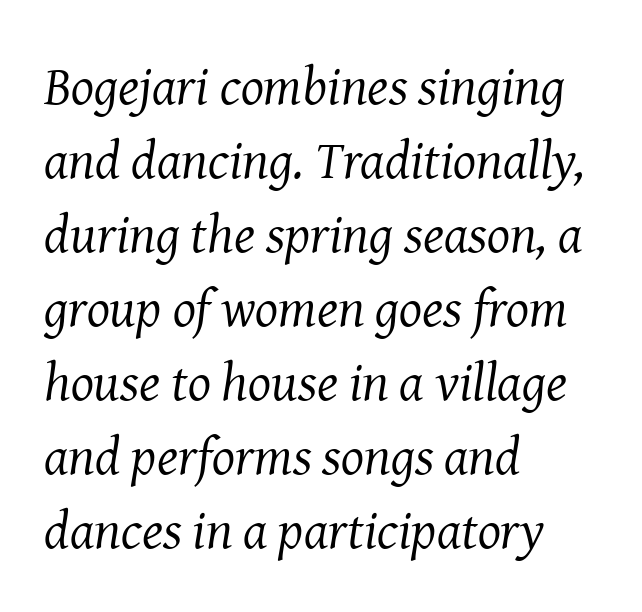
The image shows 54 px regular-weight serif type, italic (leaning right); set left-aligned, normal line spacing (1.37x), normal letter spacing, not underlined; medium stroke contrast and a medium x-height.
